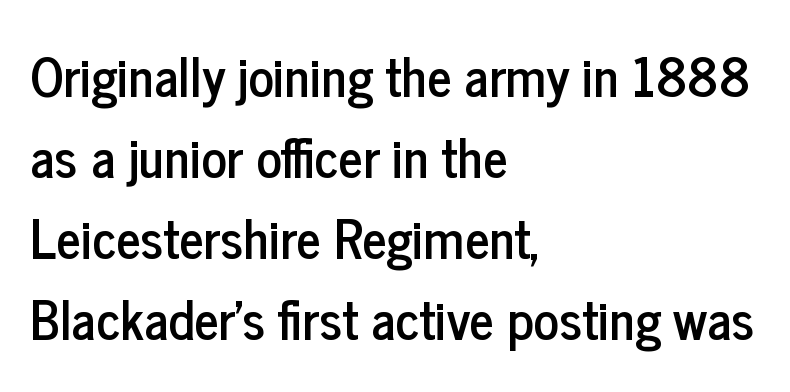
Vertical spacing — default. The string is rendered with underlining switched off. Characters remain perfectly vertical along every line. Is this a fixed-width face? No — the glyphs have proportional, varying widths. The line texture is even and compact thanks to regular tracking. The letters carry no serifs — their stems end cleanly without finishing strokes.
